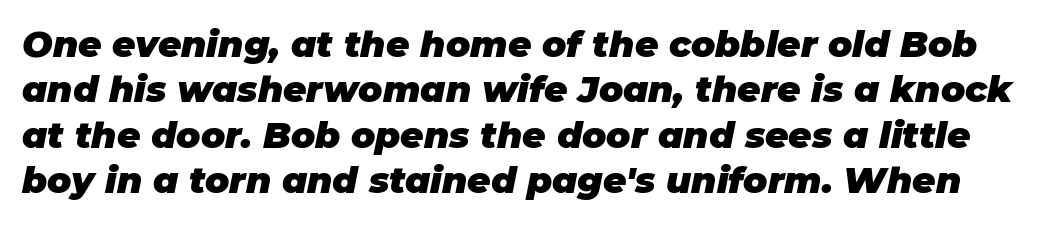
The image shows 36 px heavy type, italic (leaning right); set normal line spacing (1.26x), normal letter spacing, not underlined; low stroke contrast and a large x-height.
